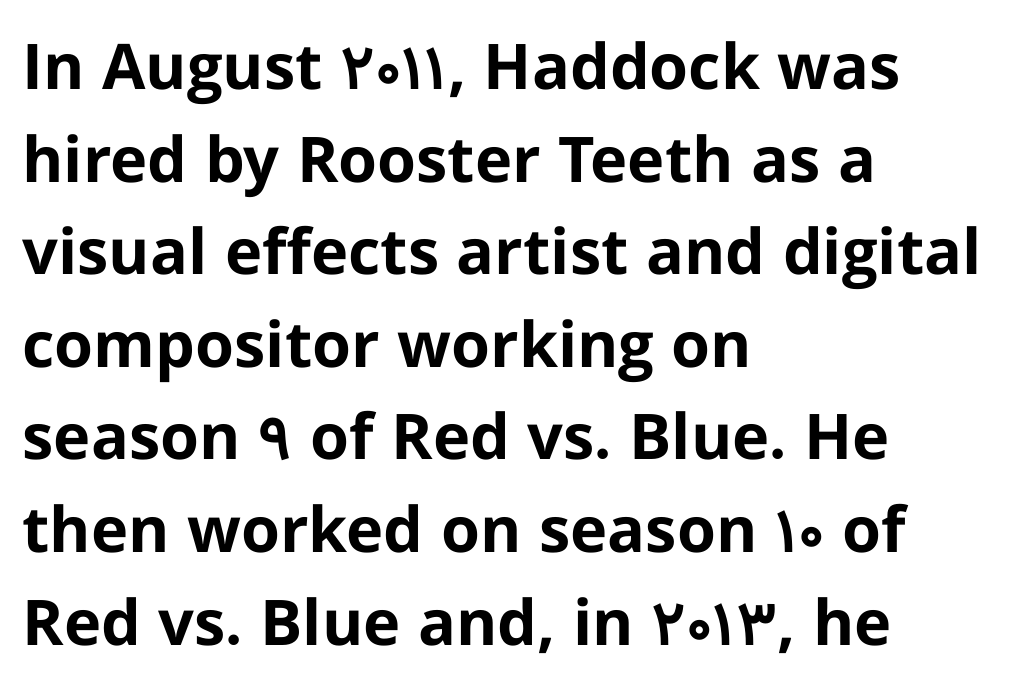
The image shows 63 px bold sans-serif type, upright; set left-aligned, normal line spacing (1.47x), normal letter spacing, not underlined; low stroke contrast and a medium x-height.
